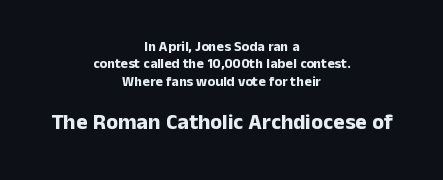
{"italic": "no", "bold": "yes", "underline": "no", "align": "center", "line_spacing_ratio": 1.24, "letter_spacing": "normal", "letter_spacing_em": 0.0, "larger_block": "second", "size_ratio": 1.57, "glyph_px": 22}
